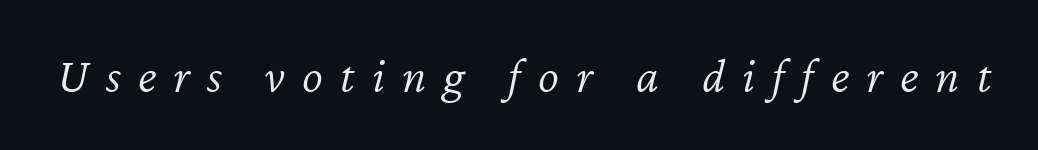
Summary of weight: not heavy and not bold. Here the designer chose a conventional face with non-uniform glyph widths. The glyphs are unaccompanied by any horizontal stroke below them. Slanted lettering throughout. Here the glyphs are tracked loosely, breaking word shapes into spaced letters.
